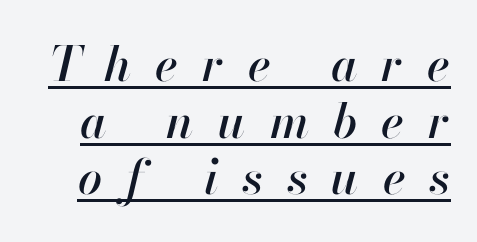
{"italic": "yes", "lean": "right", "slant_degrees": 13, "width": "normal", "stroke_contrast": "high", "x_height": "small", "monospaced": "no", "underline": "yes", "line_spacing_ratio": 1.18, "letter_spacing": "wide", "letter_spacing_em": 0.5, "glyph_px": 48}
